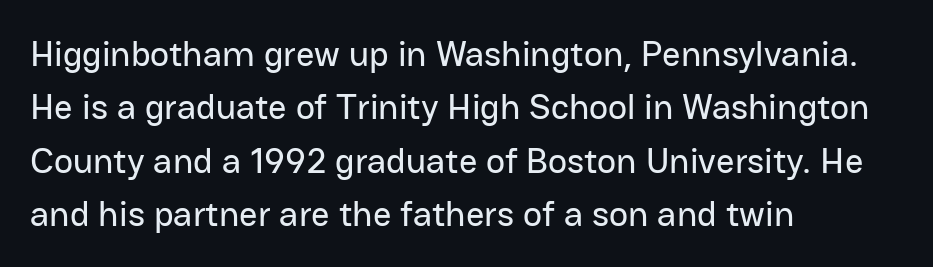
{"serif": "no", "italic": "no", "width": "normal", "stroke_contrast": "low", "x_height": "medium", "monospaced": "no", "underline": "no", "align": "left", "line_spacing": "normal", "line_spacing_ratio": 1.48, "letter_spacing": "normal", "letter_spacing_em": 0.0, "glyph_px": 36}
